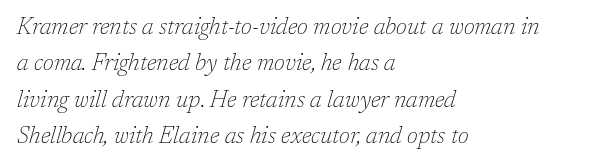
Q: Is the text bold? A: No.
Q: Is the text italic (slanted)? A: Yes, it leans right by about 17 degrees.
Q: Is the text underlined? A: No.
Q: How is the paragraph aligned? A: Left-aligned.
Q: Is the spacing between letters normal or unusually wide? A: Normal.
Q: Is the spacing between lines tight, normal or loose? A: Normal.
